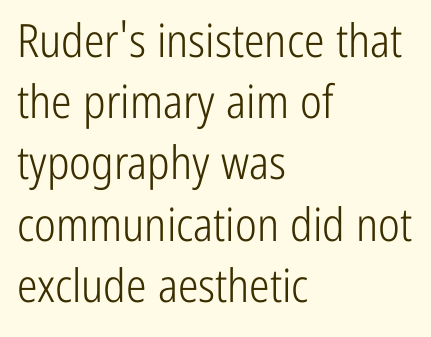
Q: Is the text bold? A: No.
Q: Is the text italic (slanted)? A: No, it is upright.
Q: Is the typeface a serif or a sans-serif typeface? A: Sans-serif.
Q: Is the text underlined? A: No.
Q: How is the paragraph aligned? A: Left-aligned.
Q: Is the spacing between letters normal or unusually wide? A: Normal.
Q: Is the spacing between lines tight, normal or loose? A: Normal.
Q: Width (condensed, normal, or wide)? A: Condensed.
Q: Stroke contrast? A: Low.
Q: x-height? A: Medium.
Q: Monospaced? A: No.
